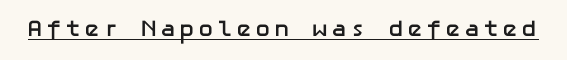
These characters rest on top of a visible drawn line. Caption: bold face, heavy strokes. No italicization has been applied; the sample stays upright.
